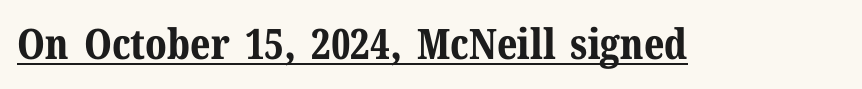
Character widths vary here, with narrow letters taking less room than wide ones. Every stem runs plumb, perpendicular to the baseline. Students, this is bold: see how much ink each stroke carries. The type family on display is of the serif kind. The tracking reads as untouched default to a designer's eye.
